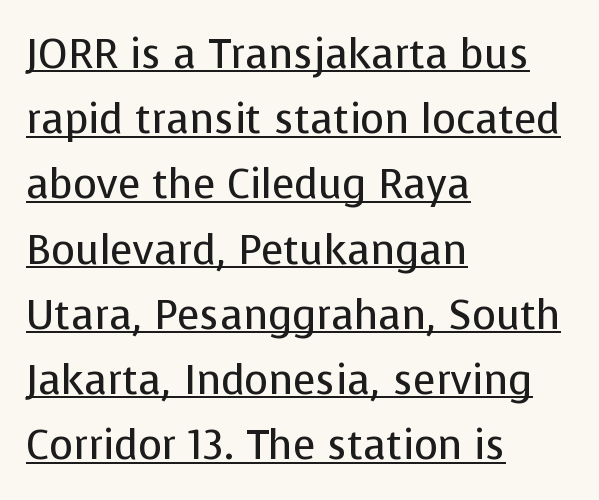
{"serif": "no", "italic": "no", "bold": "no", "weight": "regular", "width": "normal", "stroke_contrast": "low", "x_height": "medium", "monospaced": "no", "underline": "yes", "align": "left", "line_spacing": "normal", "line_spacing_ratio": 1.59, "letter_spacing": "normal", "letter_spacing_em": 0.0, "glyph_px": 41}
